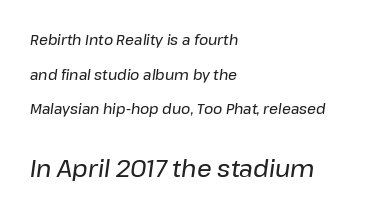
{"italic": "yes", "lean": "right", "slant_degrees": 8, "underline": "no", "align": "left", "line_spacing": "loose", "line_spacing_ratio": 2.47, "letter_spacing": "normal", "letter_spacing_em": 0.0, "larger_block": "second", "size_ratio": 1.64, "glyph_px": 23}
